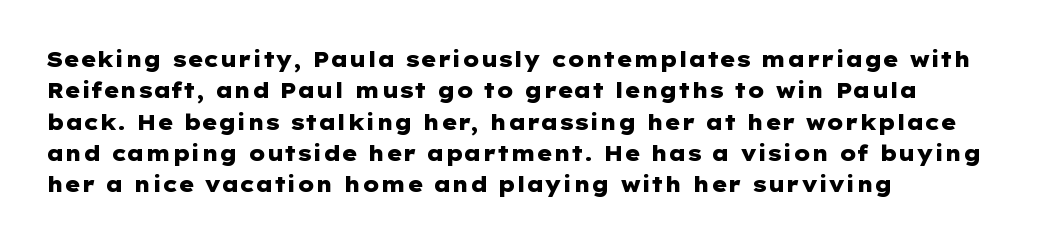
{"italic": "no", "bold": "yes", "underline": "no", "align": "left", "line_spacing": "normal", "line_spacing_ratio": 1.49, "letter_spacing": "normal", "letter_spacing_em": 0.0, "glyph_px": 21}
